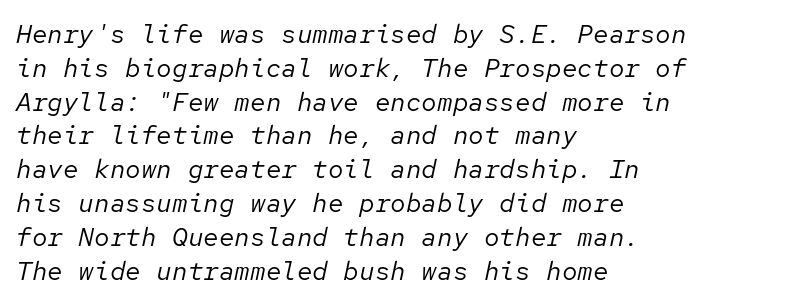
Q: Is the text bold? A: No.
Q: Is the text italic (slanted)? A: Yes, it leans right by about 12 degrees.
Q: Is the text underlined? A: No.
Q: How is the paragraph aligned? A: Left-aligned.
Q: Is the spacing between letters normal or unusually wide? A: Normal.
Q: Is the spacing between lines tight, normal or loose? A: Normal.
